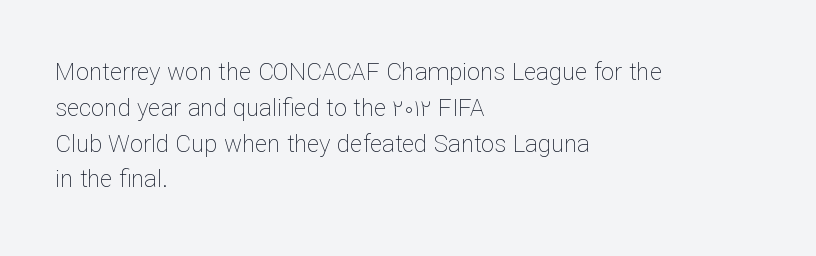
Q: Is the text bold? A: No.
Q: Is the text italic (slanted)? A: No, it is upright.
Q: Is the text underlined? A: No.
Q: How is the paragraph aligned? A: Left-aligned.
Q: Is the spacing between letters normal or unusually wide? A: Normal.
Q: Is the spacing between lines tight, normal or loose? A: Normal.
